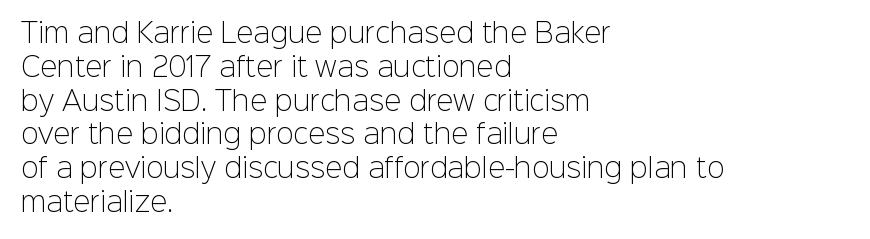
Q: Is the text bold? A: No.
Q: Is the text italic (slanted)? A: No, it is upright.
Q: Is the text underlined? A: No.
Q: How is the paragraph aligned? A: Left-aligned.
Q: Is the spacing between letters normal or unusually wide? A: Normal.
Q: Is the spacing between lines tight, normal or loose? A: Normal.
